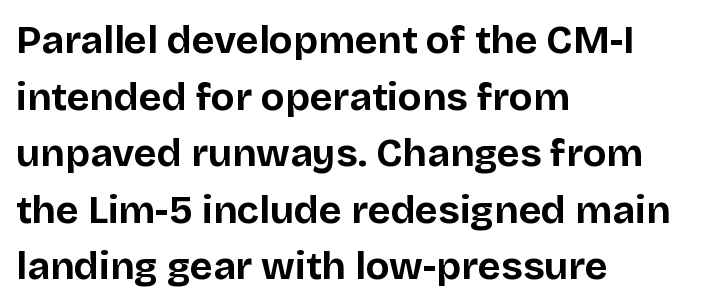
Q: Is the text bold? A: Yes.
Q: Is the text italic (slanted)? A: No, it is upright.
Q: Is the typeface a serif or a sans-serif typeface? A: Sans-serif.
Q: Is the text underlined? A: No.
Q: How is the paragraph aligned? A: Left-aligned.
Q: Is the spacing between letters normal or unusually wide? A: Normal.
Q: Is the spacing between lines tight, normal or loose? A: Normal.
Q: Width (condensed, normal, or wide)? A: Normal.
Q: Stroke contrast? A: Low.
Q: x-height? A: Large.
Q: Monospaced? A: No.
